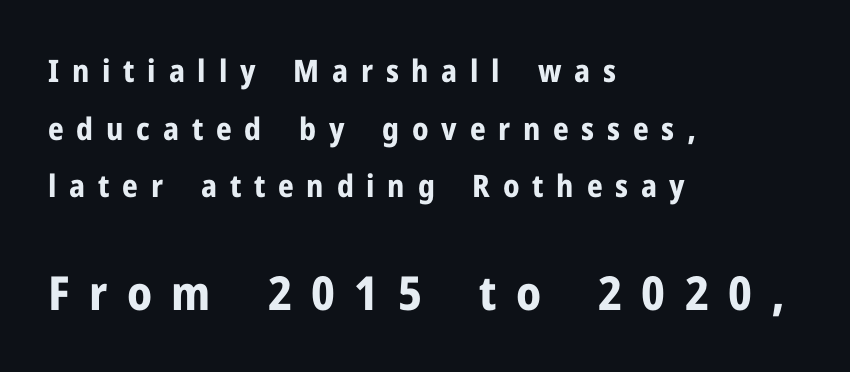
Q: Is the text bold? A: Yes.
Q: Is the text italic (slanted)? A: No, it is upright.
Q: Is the typeface a serif or a sans-serif typeface? A: Sans-serif.
Q: Is the text underlined? A: No.
Q: How is the paragraph aligned? A: Left-aligned.
Q: Is the spacing between letters normal or unusually wide? A: Unusually wide.
Q: Which block of text is set in a larger size, the first (top) or the second (bottom)? A: The second (bottom) one.
Q: Width (condensed, normal, or wide)? A: Normal.
Q: Stroke contrast? A: Low.
Q: x-height? A: Medium.
Q: Monospaced? A: No.
